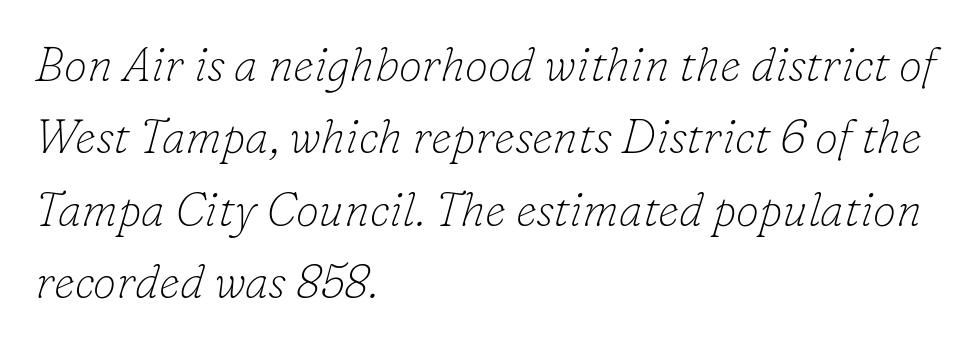
Q: Is the text bold? A: No.
Q: Is the text italic (slanted)? A: Yes, it leans right by about 16 degrees.
Q: Is the typeface a serif or a sans-serif typeface? A: Serif.
Q: Is the text underlined? A: No.
Q: How is the paragraph aligned? A: Left-aligned.
Q: Is the spacing between letters normal or unusually wide? A: Normal.
Q: Is the spacing between lines tight, normal or loose? A: Normal.
Q: Width (condensed, normal, or wide)? A: Normal.
Q: Stroke contrast? A: Low.
Q: x-height? A: Small.
Q: Monospaced? A: No.
